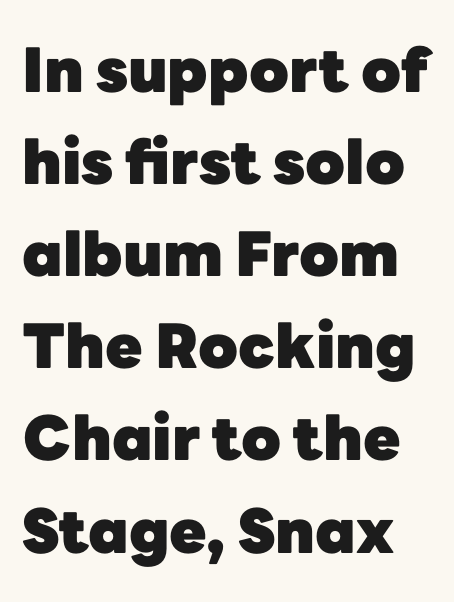
Q: Is the text bold? A: Yes.
Q: Is the text italic (slanted)? A: No, it is upright.
Q: Is the typeface a serif or a sans-serif typeface? A: Sans-serif.
Q: Is the text underlined? A: No.
Q: Is the spacing between letters normal or unusually wide? A: Normal.
Q: Is the spacing between lines tight, normal or loose? A: Normal.
Q: Width (condensed, normal, or wide)? A: Normal.
Q: Stroke contrast? A: Low.
Q: x-height? A: Medium.
Q: Monospaced? A: No.
